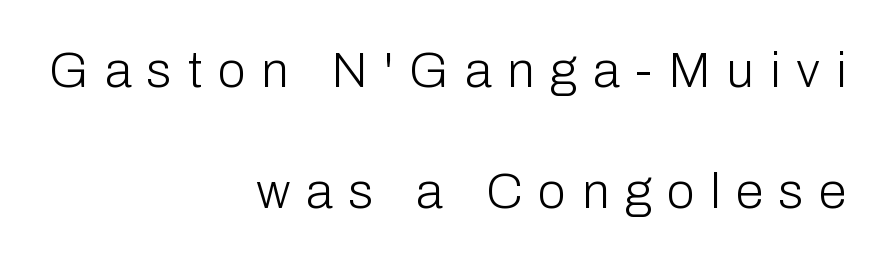
The image shows 50 px light sans-serif type, upright; set right-aligned, loose line spacing (2.42x), unusually wide letter spacing (+0.32 em), not underlined; low stroke contrast and a medium x-height.
